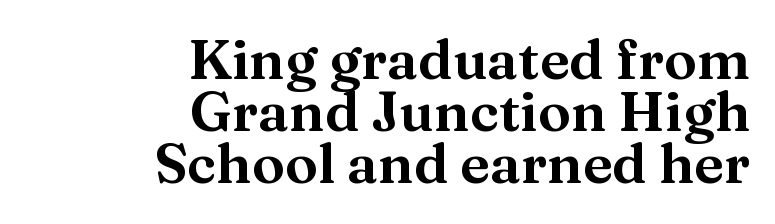
{"serif": "yes", "italic": "no", "width": "wide", "stroke_contrast": "medium", "x_height": "medium", "monospaced": "no", "underline": "no", "align": "right", "line_spacing": "tight", "line_spacing_ratio": 0.95, "letter_spacing": "normal", "letter_spacing_em": 0.0, "glyph_px": 55}
